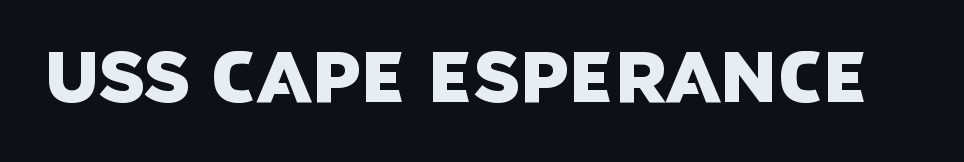
This sample uses a sans-serif face. The rendering uses natural spacing where letterforms have individual widths. Letter spacing: default. The gap between lines stays unmarked.
